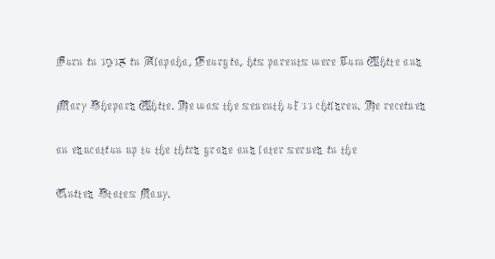
Q: Is the text bold? A: No.
Q: Is the text italic (slanted)? A: No, it is upright.
Q: Is the text underlined? A: No.
Q: How is the paragraph aligned? A: Left-aligned.
Q: Is the spacing between letters normal or unusually wide? A: Normal.
Q: Is the spacing between lines tight, normal or loose? A: Normal.
Q: Width (condensed, normal, or wide)? A: Condensed.
Q: x-height? A: Medium.
Q: Monospaced? A: No.
